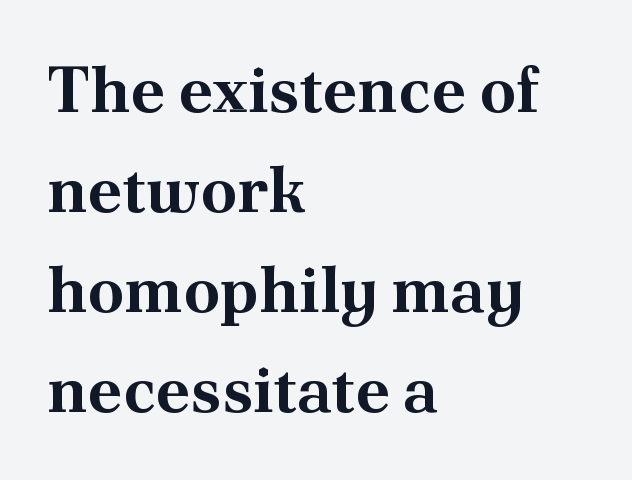
A typesetter would label this face a serif. This sample keeps an unexceptional amount of space between lines. The typesetter chose a ragged-right arrangement here. The letters are bold, with thick, heavy strokes. Descenders are the only things crossing below the line.
